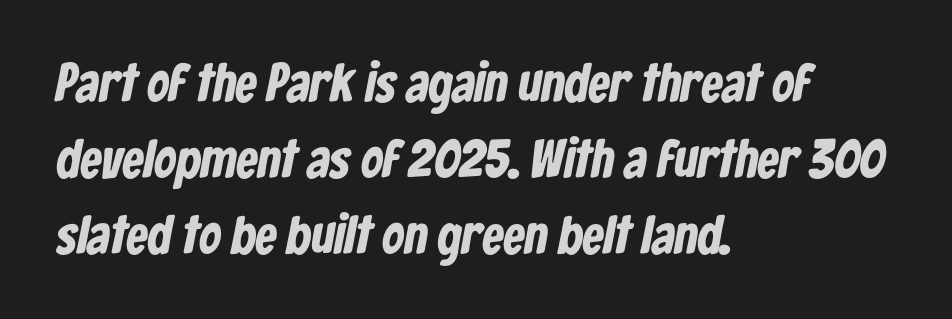
Q: Is the text bold? A: Yes.
Q: Is the typeface a serif or a sans-serif typeface? A: Sans-serif.
Q: Is the text underlined? A: No.
Q: How is the paragraph aligned? A: Left-aligned.
Q: Is the spacing between letters normal or unusually wide? A: Normal.
Q: Is the spacing between lines tight, normal or loose? A: Normal.
Q: Width (condensed, normal, or wide)? A: Condensed.
Q: Stroke contrast? A: Low.
Q: x-height? A: Medium.
Q: Monospaced? A: No.
